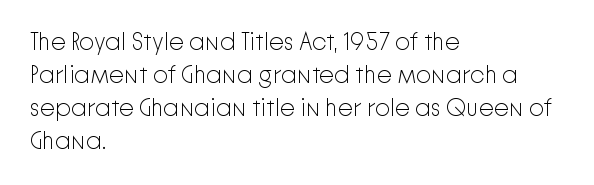
The image shows 24 px text type, upright; set left-aligned, normal line spacing (1.38x), normal letter spacing, not underlined.
